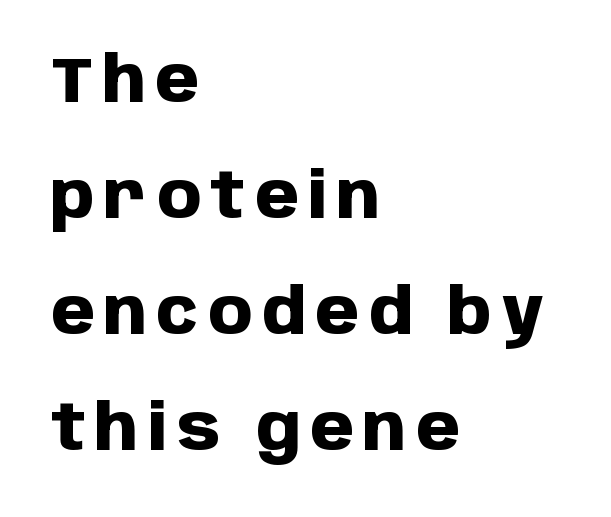
Stroke thickness is high; the sample reads as a true bold. Anything drawn beneath the words? Only blank space. Character widths vary here, with narrow letters taking less room than wide ones. Compared with a centered layout, this one pins lines to the left instead.
